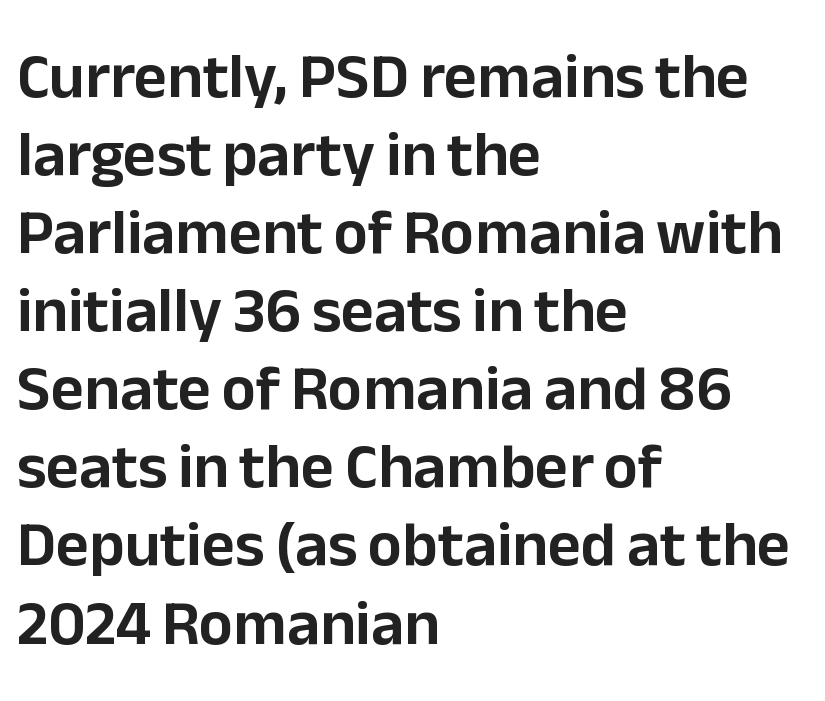
{"serif": "no", "italic": "no", "width": "normal", "stroke_contrast": "low", "x_height": "medium", "monospaced": "no", "underline": "no", "align": "left", "line_spacing_ratio": 1.22, "letter_spacing": "normal", "letter_spacing_em": 0.0, "glyph_px": 64}
